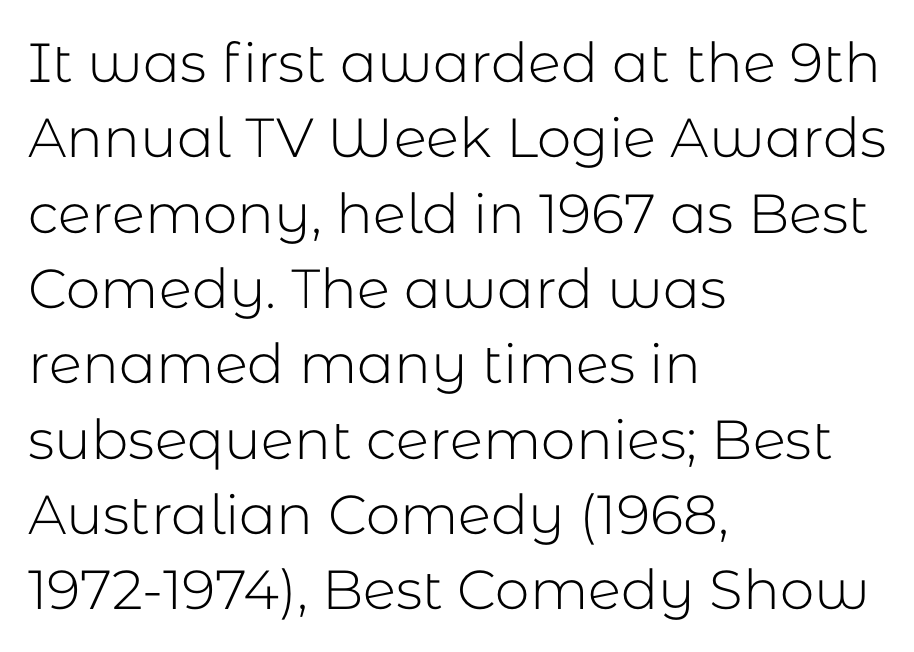
{"serif": "no", "italic": "no", "bold": "no", "weight": "light", "width": "normal", "stroke_contrast": "low", "x_height": "medium", "monospaced": "no", "underline": "no", "align": "left", "line_spacing": "normal", "line_spacing_ratio": 1.37, "letter_spacing": "normal", "letter_spacing_em": 0.0, "glyph_px": 55}
